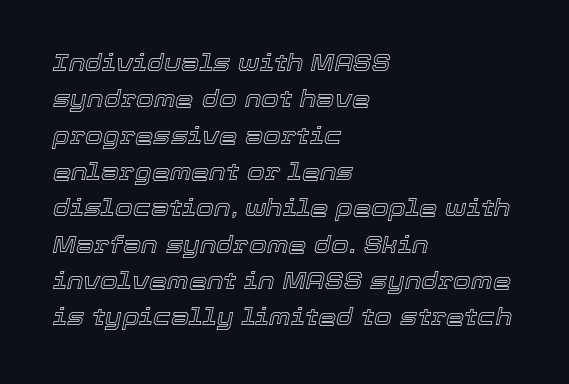
Q: Is the text italic (slanted)? A: Yes, it leans right by about 12 degrees.
Q: Is the text underlined? A: No.
Q: How is the paragraph aligned? A: Left-aligned.
Q: Is the spacing between letters normal or unusually wide? A: Normal.
Q: Is the spacing between lines tight, normal or loose? A: Normal.
